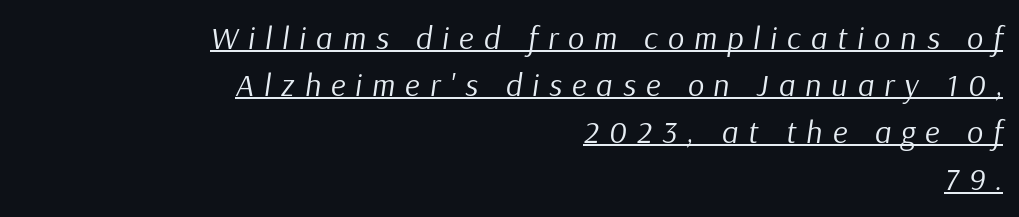
Q: Is the text bold? A: No.
Q: Is the text italic (slanted)? A: Yes, it leans right by about 9 degrees.
Q: Is the text underlined? A: Yes.
Q: How is the paragraph aligned? A: Right-aligned.
Q: Is the spacing between letters normal or unusually wide? A: Unusually wide.
Q: Is the spacing between lines tight, normal or loose? A: Normal.
Q: Width (condensed, normal, or wide)? A: Normal.
Q: Stroke contrast? A: Low.
Q: x-height? A: Medium.
Q: Monospaced? A: No.
